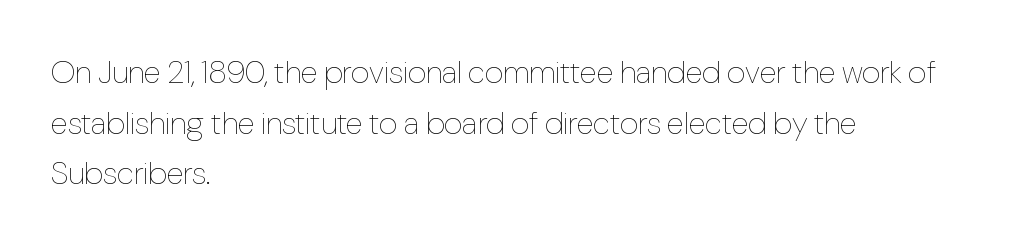
Each word holds together tightly as a unit, with standard inter-letter gaps. A classic flush-left, rag-right setting is used for this passage. The typesetting does not lean heavy: it is not bold. Looks like regular typesetting: each glyph gets only the width it needs. The space between consecutive lines is moderate. A clean baseline with only descenders dipping below it.
